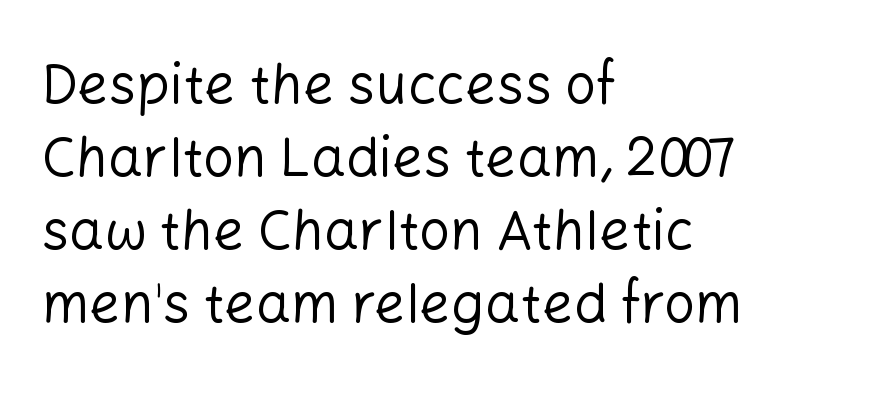
Q: Is the text bold? A: No.
Q: Is the text italic (slanted)? A: No, it is upright.
Q: Is the typeface a serif or a sans-serif typeface? A: Sans-serif.
Q: Is the text underlined? A: No.
Q: How is the paragraph aligned? A: Left-aligned.
Q: Is the spacing between letters normal or unusually wide? A: Normal.
Q: Is the spacing between lines tight, normal or loose? A: Normal.
Q: Width (condensed, normal, or wide)? A: Normal.
Q: Stroke contrast? A: Low.
Q: x-height? A: Medium.
Q: Monospaced? A: No.
